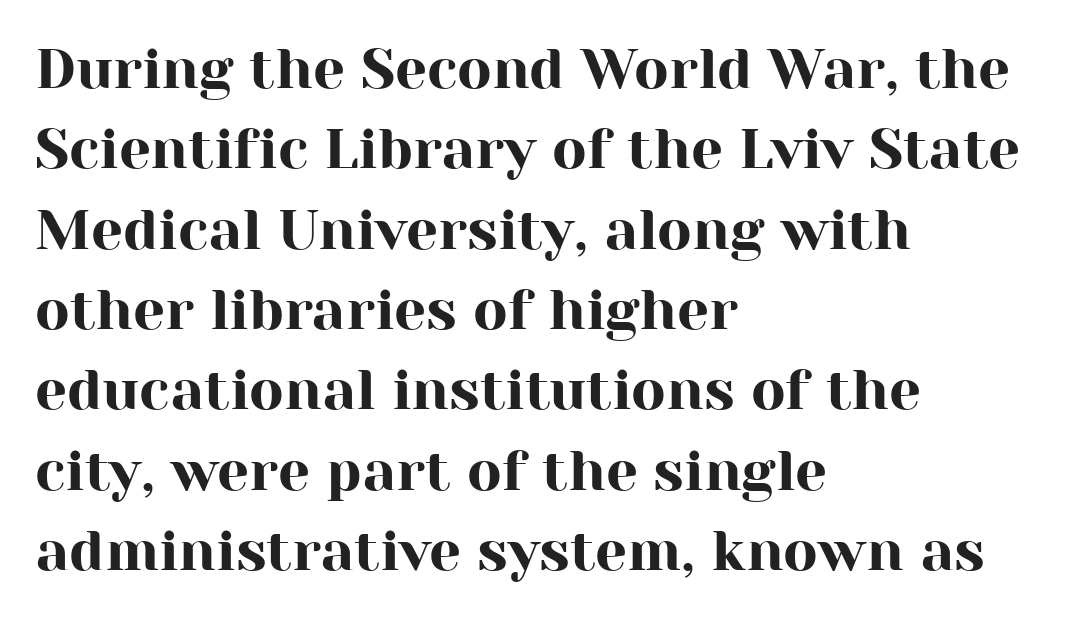
{"serif": "yes", "italic": "no", "width": "normal", "stroke_contrast": "high", "x_height": "medium", "monospaced": "no", "underline": "no", "align": "left", "line_spacing": "normal", "line_spacing_ratio": 1.41, "letter_spacing": "normal", "letter_spacing_em": 0.0, "glyph_px": 57}
